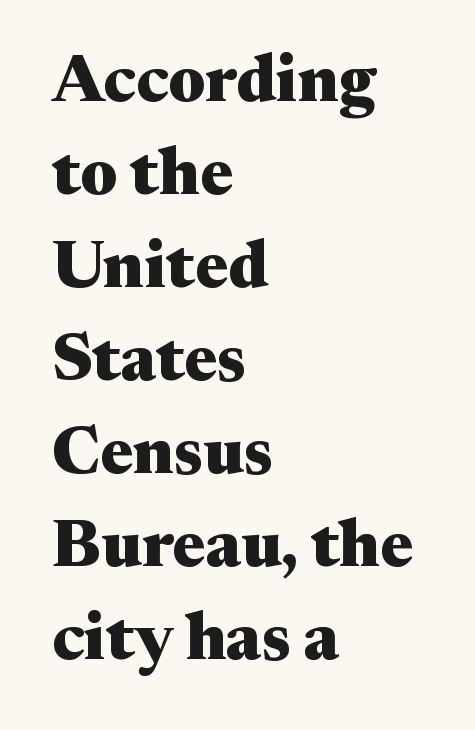
{"serif": "yes", "italic": "no", "bold": "yes", "weight": "heavy", "width": "wide", "stroke_contrast": "medium", "x_height": "medium", "monospaced": "no", "underline": "no", "align": "left", "line_spacing": "normal", "line_spacing_ratio": 1.41, "letter_spacing": "normal", "letter_spacing_em": 0.0, "glyph_px": 66}
